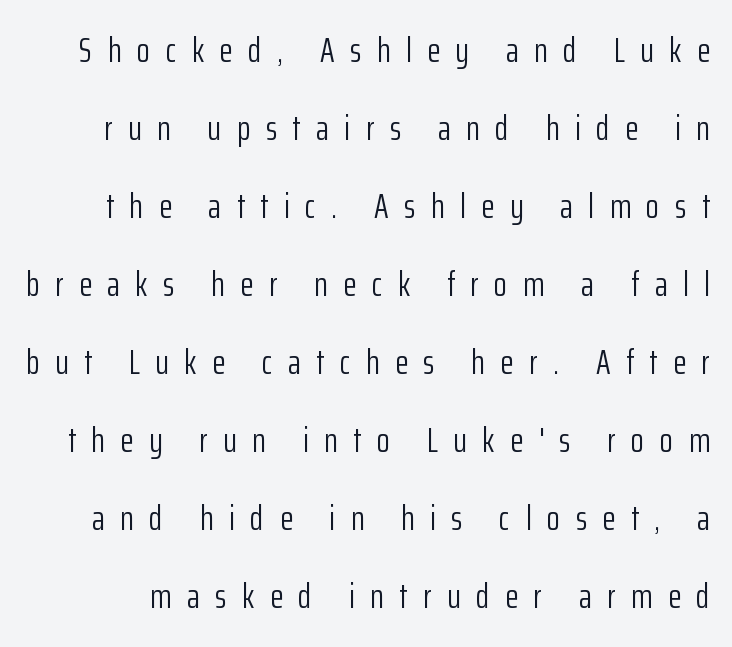
The face looks like a standard text weight, possibly lighter. This sample uses a sans-serif face. Characters remain perfectly vertical along every line. The leading is generous, giving the passage an open texture. Someone cranked the tracking dial way up on this one. The baseline area is clear.
